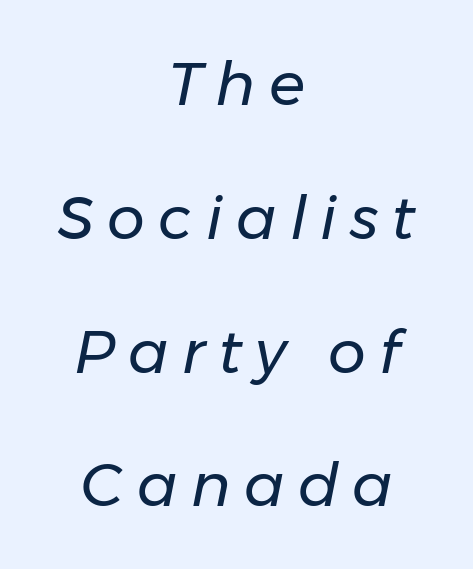
{"italic": "yes", "lean": "right", "slant_degrees": 11, "bold": "no", "weight": "regular", "width": "normal", "stroke_contrast": "low", "x_height": "medium", "monospaced": "no", "underline": "no", "align": "center", "line_spacing": "loose", "line_spacing_ratio": 2.23, "letter_spacing": "wide", "letter_spacing_em": 0.22, "glyph_px": 60}
